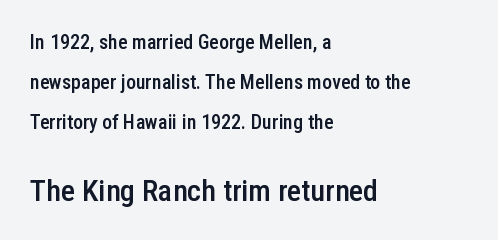
Q: Is the text bold? A: Semi-bold.
Q: Is the text italic (slanted)? A: No, it is upright.
Q: Is the typeface a serif or a sans-serif typeface? A: Sans-serif.
Q: Is the text underlined? A: No.
Q: How is the paragraph aligned? A: Left-aligned.
Q: Is the spacing between letters normal or unusually wide? A: Normal.
Q: Is the spacing between lines tight, normal or loose? A: Loose.
Q: Which block of text is set in a larger size, the first (top) or the second (bottom)? A: The second (bottom) one.
Q: Width (condensed, normal, or wide)? A: Condensed.
Q: Stroke contrast? A: Low.
Q: x-height? A: Medium.
Q: Monospaced? A: No.
